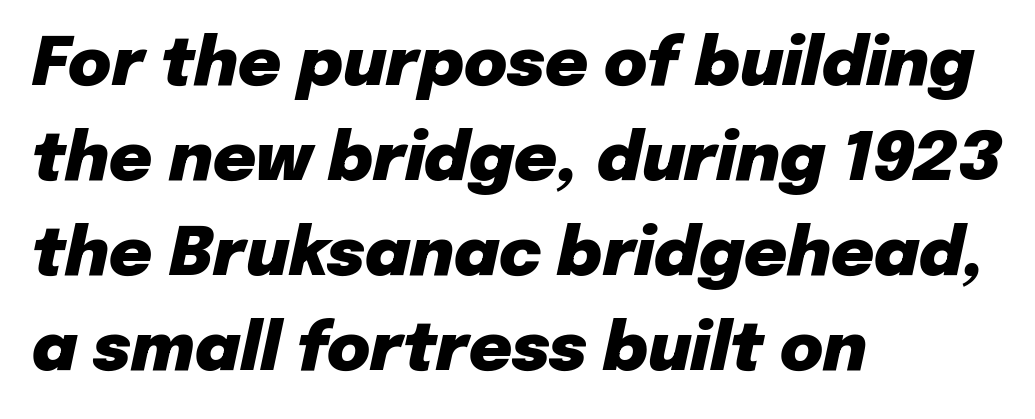
{"italic": "yes", "lean": "right", "slant_degrees": 12, "bold": "yes", "weight": "heavy", "width": "normal", "stroke_contrast": "low", "x_height": "medium", "monospaced": "no", "underline": "no", "align": "left", "line_spacing": "normal", "line_spacing_ratio": 1.44, "letter_spacing": "normal", "letter_spacing_em": 0.0, "glyph_px": 66}
